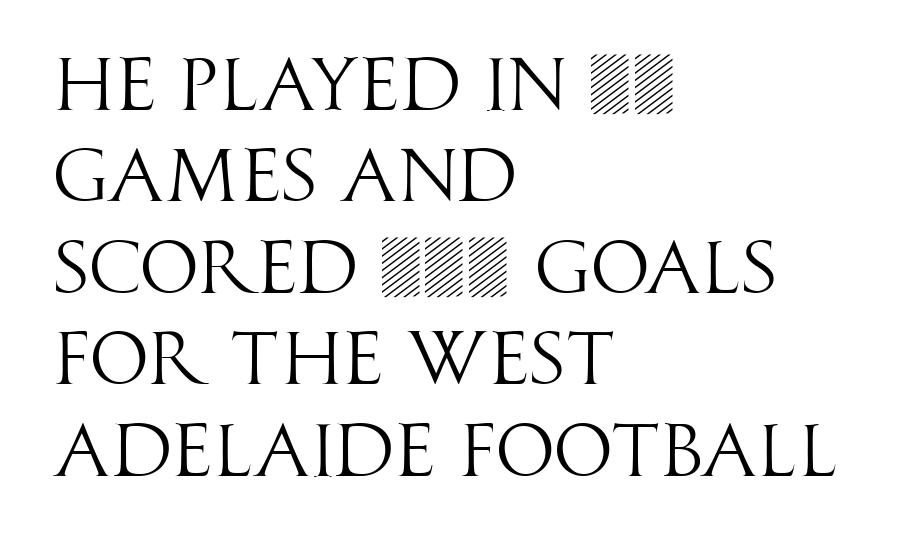
The passage shown is not underscored anywhere. Posture: vertical. Summary of weight: not heavy and not bold. Standard letterfit; no display-style spreading of the glyphs. The passage shown is typed in a proportional face where columns would drift. Unlike a traditional serif, this face leaves its strokes unadorned.
